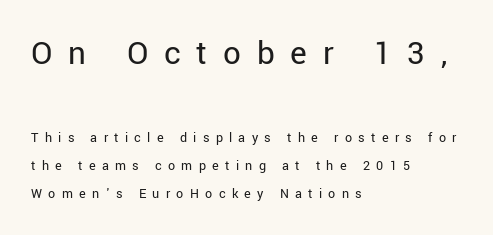
Q: Is the text bold? A: No.
Q: Is the text italic (slanted)? A: No, it is upright.
Q: Is the typeface a serif or a sans-serif typeface? A: Sans-serif.
Q: Is the text underlined? A: No.
Q: How is the paragraph aligned? A: Left-aligned.
Q: Is the spacing between letters normal or unusually wide? A: Unusually wide.
Q: Is the spacing between lines tight, normal or loose? A: Loose.
Q: Which block of text is set in a larger size, the first (top) or the second (bottom)? A: The first (top) one.
Q: Width (condensed, normal, or wide)? A: Normal.
Q: Stroke contrast? A: Low.
Q: x-height? A: Medium.
Q: Monospaced? A: No.
